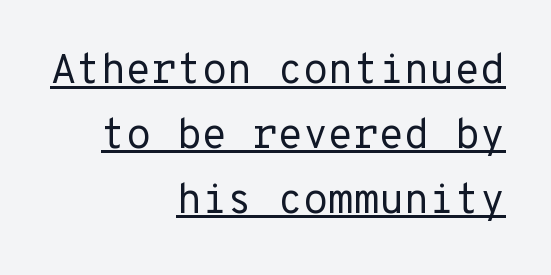
Notice how the passage keeps a crisp vertical edge on the right only. A typesetter would call this leading conventional body-copy spacing. Counters stay open thanks to moderate or lighter strokes. Characters follow at the spacing the type designer built in. Check the space under the baseline: a stroke is drawn there.
